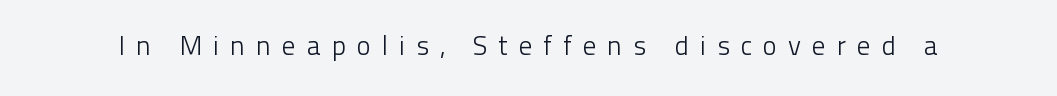
The image shows 27 px text type, upright; set unusually wide letter spacing (+0.4 em), not underlined.
